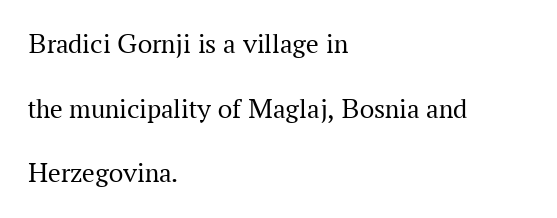
{"serif": "yes", "italic": "no", "bold": "no", "weight": "regular", "width": "normal", "stroke_contrast": "medium", "x_height": "medium", "monospaced": "no", "underline": "no", "align": "left", "line_spacing": "loose", "line_spacing_ratio": 2.31, "letter_spacing": "normal", "letter_spacing_em": 0.0, "glyph_px": 28}
